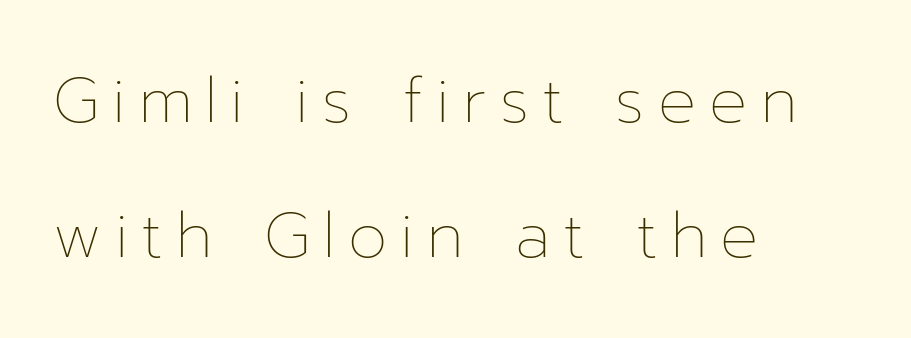
{"italic": "no", "bold": "no", "weight": "thin", "width": "normal", "stroke_contrast": "low", "x_height": "medium", "monospaced": "no", "underline": "no", "align": "left", "line_spacing": "loose", "line_spacing_ratio": 2.15, "letter_spacing": "wide", "letter_spacing_em": 0.21, "glyph_px": 63}
